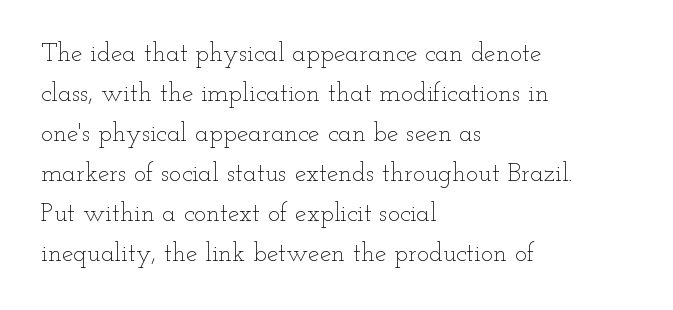
{"italic": "no", "bold": "no", "underline": "no", "align": "left", "line_spacing": "normal", "line_spacing_ratio": 1.54, "letter_spacing": "normal", "letter_spacing_em": 0.0, "glyph_px": 26}
